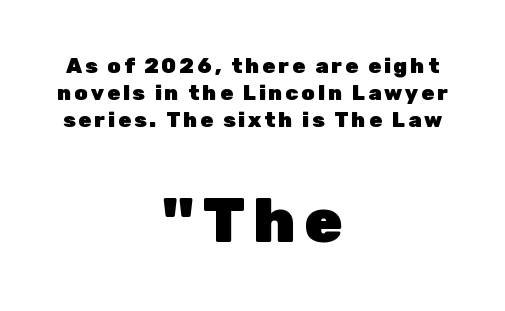
The passage shown is typed in a proportional face where columns would drift. Posture: upright roman. Typeset on center — no edge is straight. Letters rest on an invisible, unmarked baseline.
